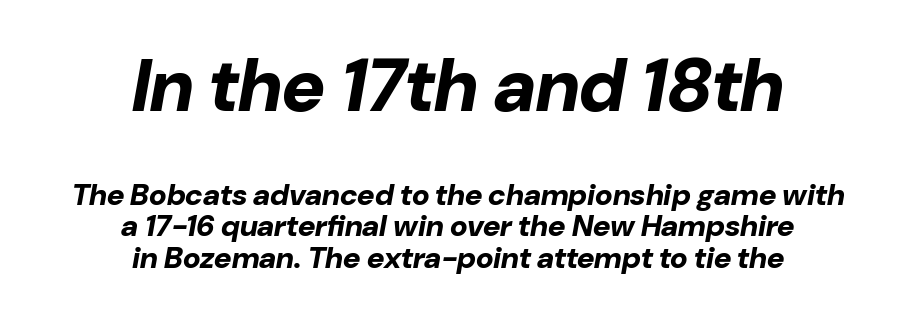
The image shows 74 px bold type, italic (leaning right); set centered, tight line spacing (1.06x), normal letter spacing, not underlined; the first (top) block is 2.47x larger; low stroke contrast and a medium x-height.
